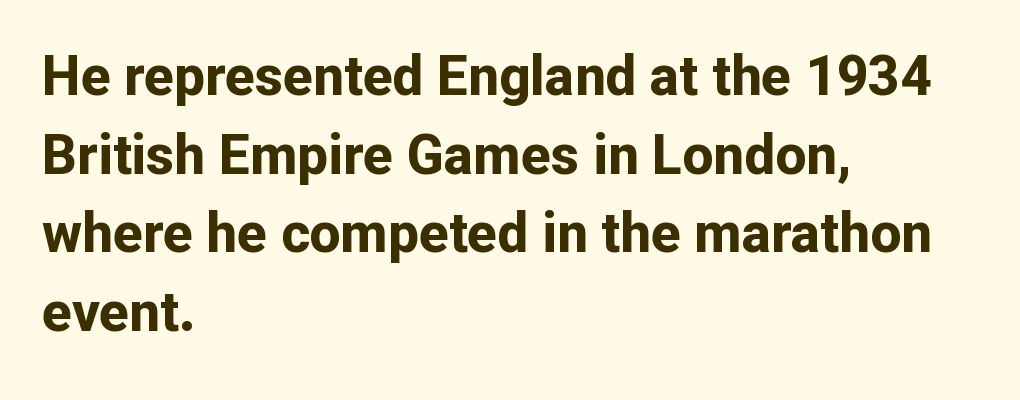
{"serif": "no", "italic": "no", "bold": "yes", "weight": "bold", "width": "normal", "stroke_contrast": "low", "x_height": "medium", "monospaced": "no", "underline": "no", "align": "left", "line_spacing": "normal", "line_spacing_ratio": 1.43, "letter_spacing": "normal", "letter_spacing_em": 0.0, "glyph_px": 55}
